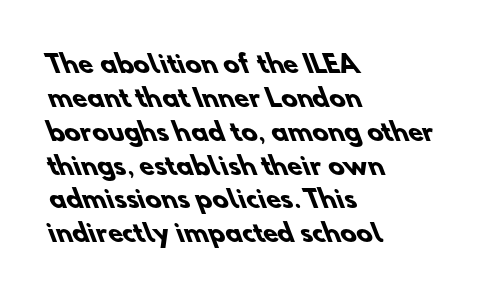
{"bold": "yes", "underline": "no", "align": "left", "line_spacing": "normal", "line_spacing_ratio": 1.41, "letter_spacing": "normal", "letter_spacing_em": 0.0, "glyph_px": 24}
